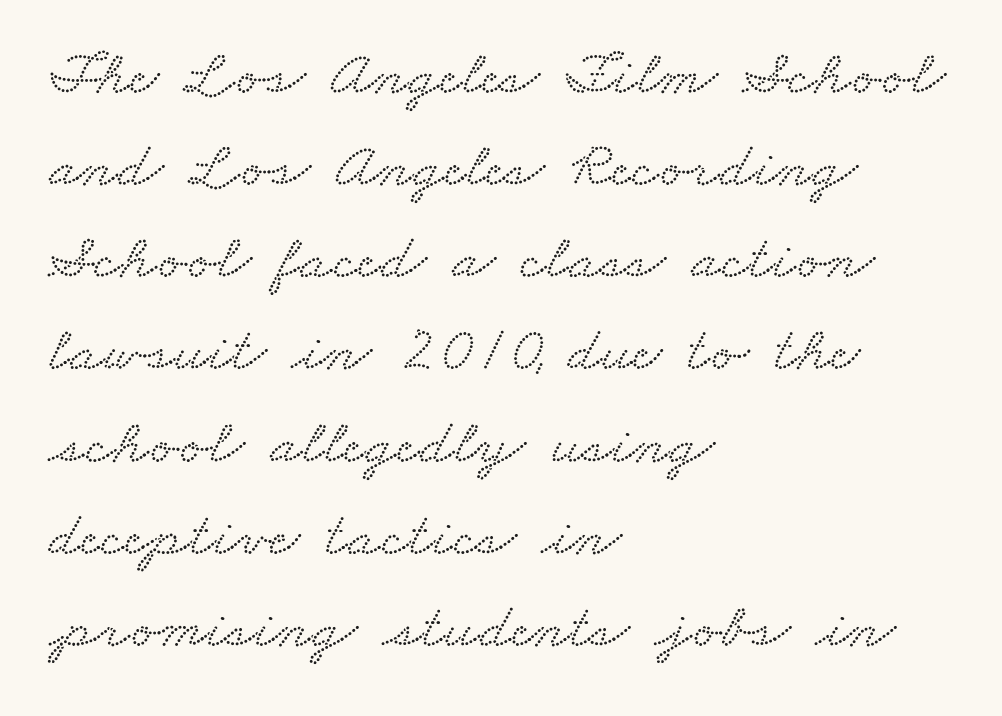
Q: Is the typeface a serif or a sans-serif typeface? A: Serif.
Q: Is the text underlined? A: No.
Q: How is the paragraph aligned? A: Left-aligned.
Q: Is the spacing between letters normal or unusually wide? A: Normal.
Q: Is the spacing between lines tight, normal or loose? A: Normal.
Q: Width (condensed, normal, or wide)? A: Wide.
Q: Stroke contrast? A: Low.
Q: x-height? A: Small.
Q: Monospaced? A: No.
